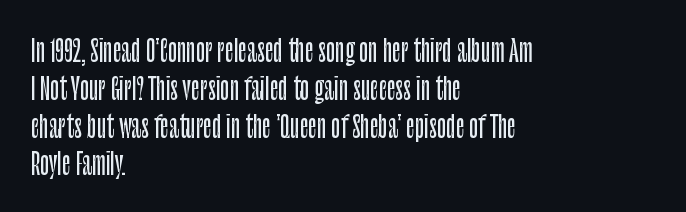
The image shows 30 px condensed sans-serif type, upright; set left-aligned, normal line spacing (1.26x), normal letter spacing, not underlined; low stroke contrast and a large x-height.
